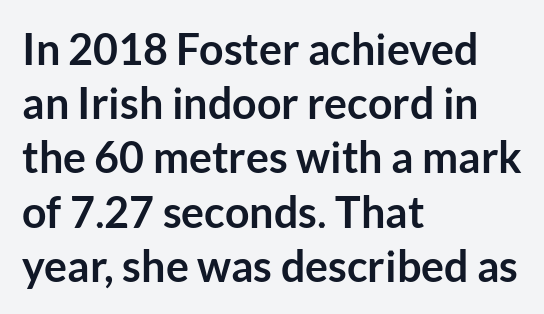
Q: Is the text bold? A: Yes.
Q: Is the text italic (slanted)? A: No, it is upright.
Q: Is the typeface a serif or a sans-serif typeface? A: Sans-serif.
Q: Is the text underlined? A: No.
Q: How is the paragraph aligned? A: Left-aligned.
Q: Is the spacing between letters normal or unusually wide? A: Normal.
Q: Is the spacing between lines tight, normal or loose? A: Normal.
Q: Width (condensed, normal, or wide)? A: Normal.
Q: Stroke contrast? A: Low.
Q: x-height? A: Medium.
Q: Monospaced? A: No.
